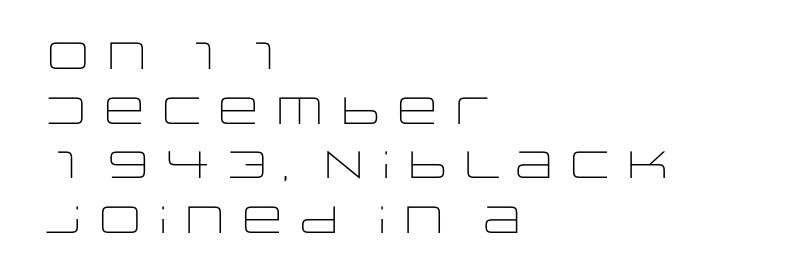
{"serif": "no", "italic": "no", "bold": "no", "weight": "light", "width": "wide", "stroke_contrast": "low", "x_height": "large", "monospaced": "no", "underline": "no", "align": "left", "line_spacing": "normal", "line_spacing_ratio": 1.44, "letter_spacing": "normal", "letter_spacing_em": 0.0, "glyph_px": 38}
